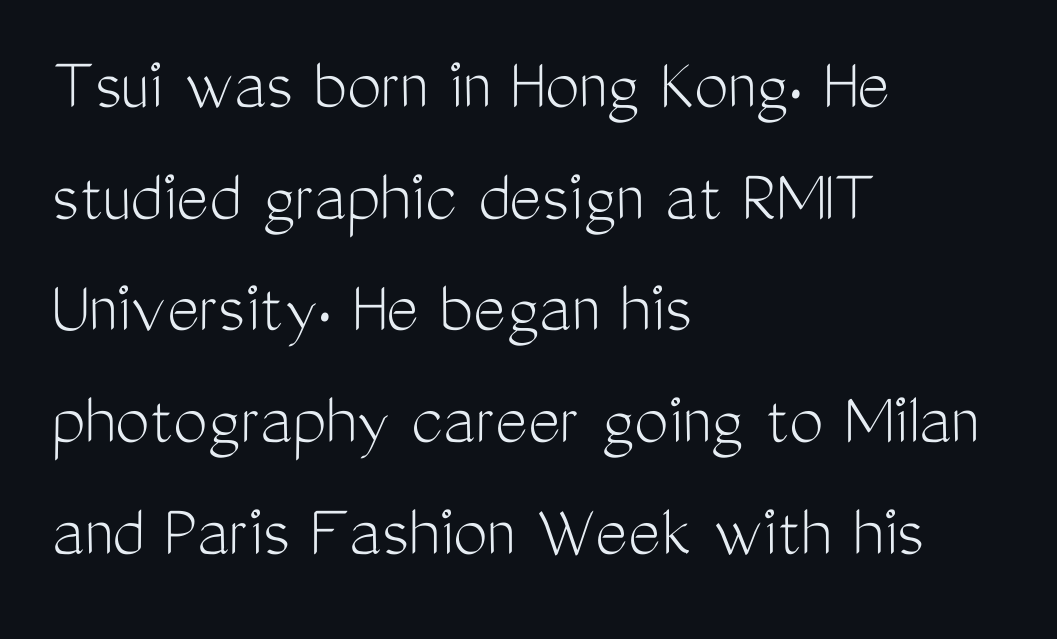
{"serif": "no", "italic": "no", "bold": "no", "weight": "light", "width": "condensed", "stroke_contrast": "medium", "x_height": "medium", "monospaced": "no", "underline": "no", "align": "left", "line_spacing": "normal", "line_spacing_ratio": 1.45, "letter_spacing": "normal", "letter_spacing_em": 0.0, "glyph_px": 77}
